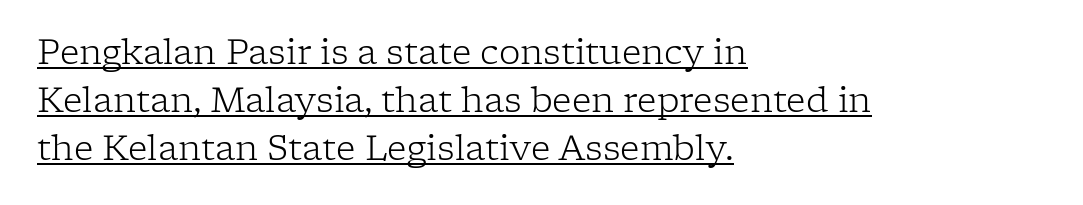
The image shows 34 px light serif type, upright; set left-aligned, normal line spacing (1.41x), normal letter spacing, underlined; low stroke contrast and a medium x-height.
